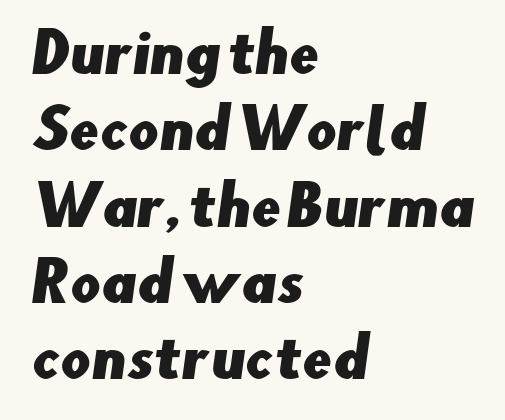
A normal amount of white space separates one row of letters from the next. There is no visible air inserted between adjacent glyphs. Type style note: lacks serifs. Type without underlining. A classic flush-left, rag-right setting is used for this passage.
